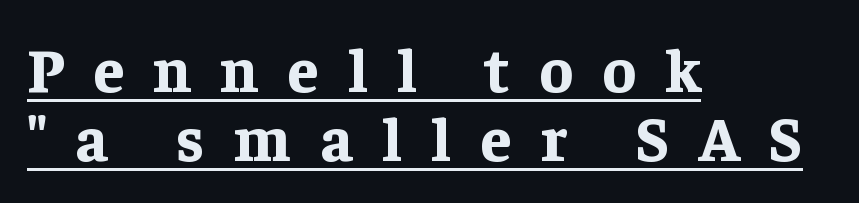
{"serif": "yes", "italic": "no", "bold": "yes", "weight": "bold", "width": "normal", "stroke_contrast": "low", "x_height": "medium", "monospaced": "no", "underline": "yes", "align": "left", "line_spacing": "tight", "line_spacing_ratio": 1.12, "letter_spacing": "wide", "letter_spacing_em": 0.47, "glyph_px": 62}
